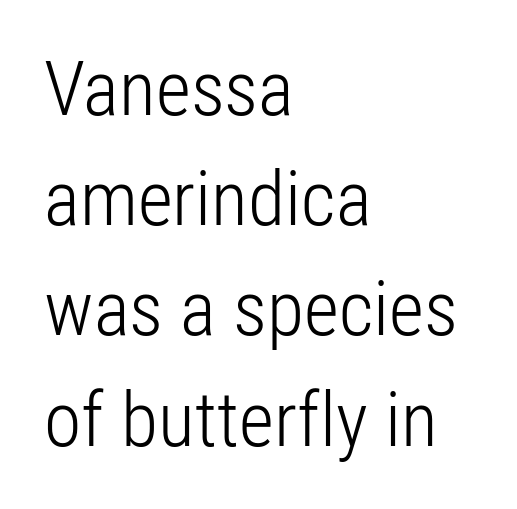
{"serif": "no", "italic": "no", "bold": "no", "weight": "light", "width": "condensed", "stroke_contrast": "low", "x_height": "medium", "monospaced": "no", "underline": "no", "align": "left", "line_spacing": "normal", "line_spacing_ratio": 1.45, "letter_spacing": "normal", "letter_spacing_em": 0.0, "glyph_px": 76}
